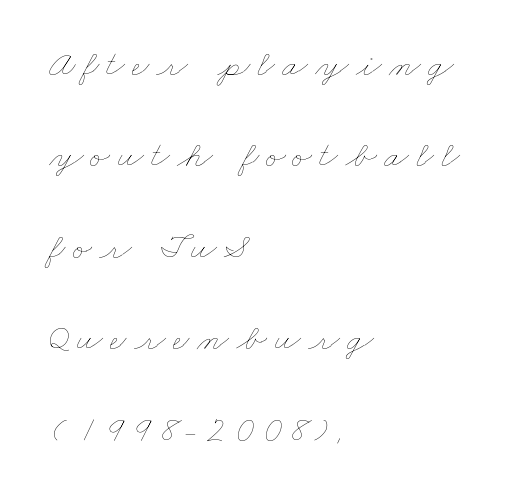
The image shows 37 px thin, wide type; set left-aligned, loose line spacing (2.47x), not underlined; low stroke contrast and a small x-height.
